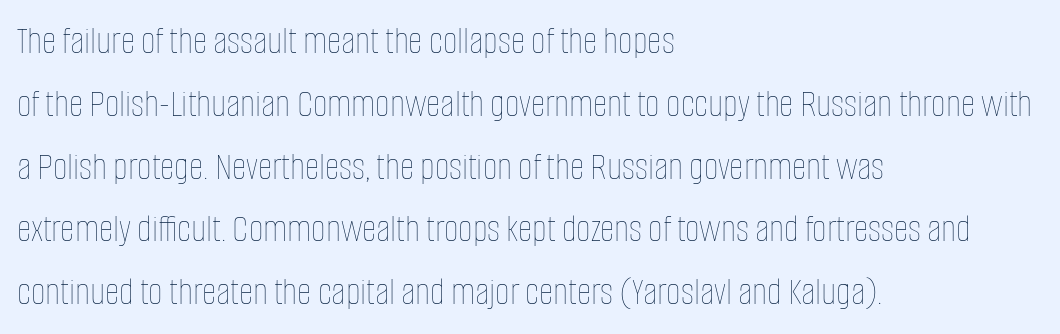
Every row of glyphs begins at an identical x-position on the left. A quiet, ordinary-to-light weight characterises the typeface. The words here are not underlined. The letters sit at their default tracking, neither squeezed nor spread. Looks like regular typesetting: each glyph gets only the width it needs. Do the letters lean? They stand straight.
